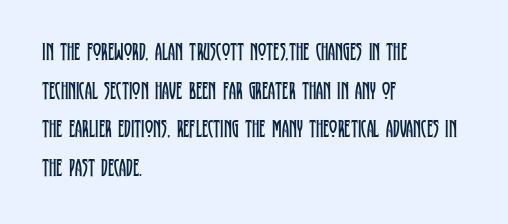
{"italic": "no", "bold": "no", "underline": "no", "align": "left", "line_spacing": "normal", "line_spacing_ratio": 1.55, "letter_spacing": "normal", "letter_spacing_em": 0.0, "glyph_px": 25}
